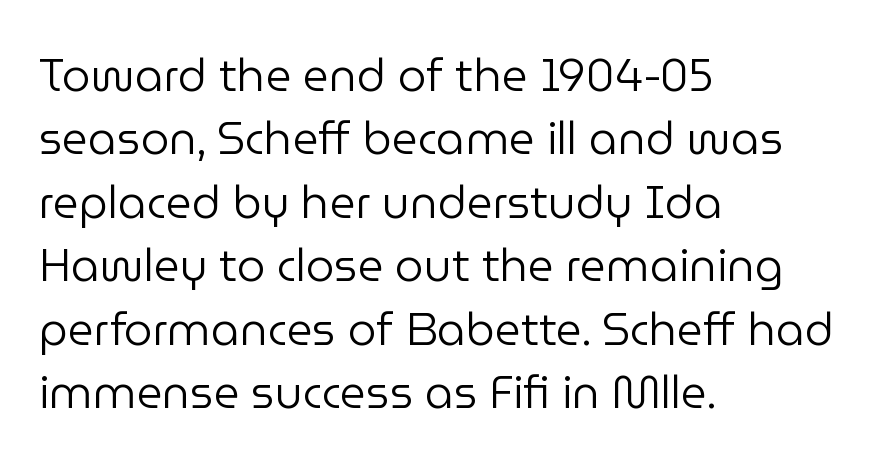
{"serif": "no", "italic": "no", "bold": "no", "weight": "regular", "width": "normal", "stroke_contrast": "low", "x_height": "medium", "monospaced": "no", "underline": "no", "align": "left", "line_spacing": "normal", "line_spacing_ratio": 1.41, "letter_spacing": "normal", "letter_spacing_em": 0.0, "glyph_px": 45}
